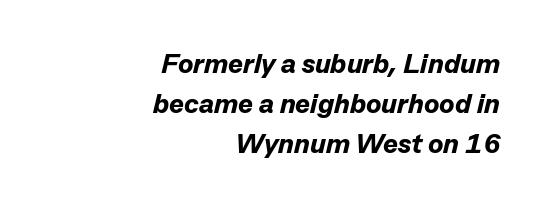
Q: Is the text bold? A: Yes.
Q: Is the text italic (slanted)? A: Yes, it leans right by about 13 degrees.
Q: Is the text underlined? A: No.
Q: How is the paragraph aligned? A: Right-aligned.
Q: Is the spacing between letters normal or unusually wide? A: Normal.
Q: Is the spacing between lines tight, normal or loose? A: Normal.
Q: Width (condensed, normal, or wide)? A: Normal.
Q: Stroke contrast? A: Low.
Q: x-height? A: Medium.
Q: Monospaced? A: No.
